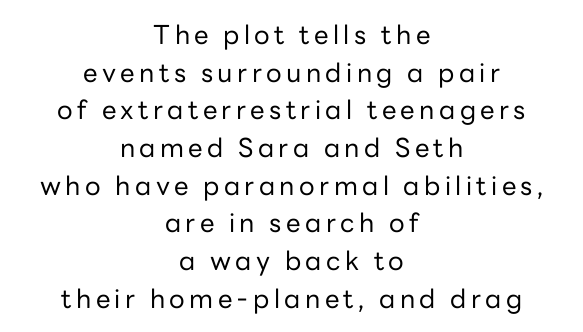
The leading is moderate, giving the passage an even texture. Stroke thickness stays within the range of a standard reading face or lighter. Centered paragraph, ragged on both sides. Bare-footed words on every line. You can tell it's not italic because the verticals are truly vertical.
